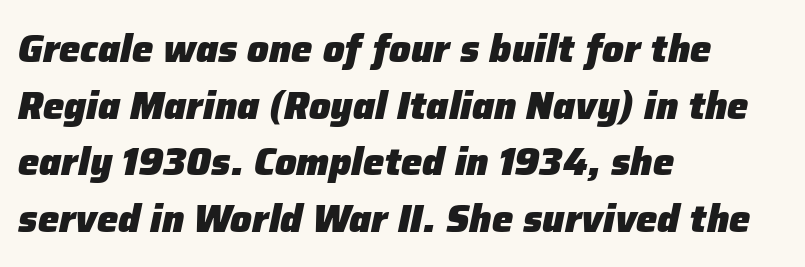
Q: Is the text bold? A: Yes.
Q: Is the text italic (slanted)? A: Yes, it leans right by about 12 degrees.
Q: Is the text underlined? A: No.
Q: How is the paragraph aligned? A: Left-aligned.
Q: Is the spacing between letters normal or unusually wide? A: Normal.
Q: Is the spacing between lines tight, normal or loose? A: Normal.
Q: Width (condensed, normal, or wide)? A: Normal.
Q: Stroke contrast? A: Low.
Q: x-height? A: Medium.
Q: Monospaced? A: No.
